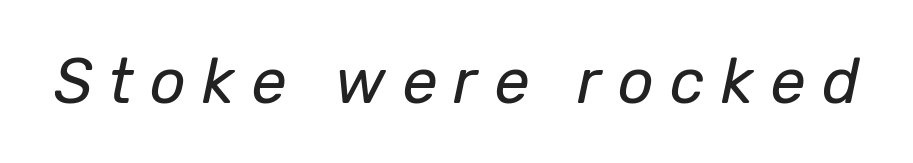
Nothing heavy about these letters — not bold at all. The face used here has a pronounced slope to its letters. Each letter keeps its own natural width here, so spacing adapts to shape. Each word looks stretched out because of the extra space between its letters.
